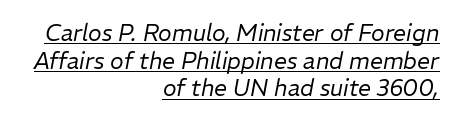
The image shows 23 px text type, italic (leaning right); set right-aligned, line spacing 1.2x, normal letter spacing, underlined.
